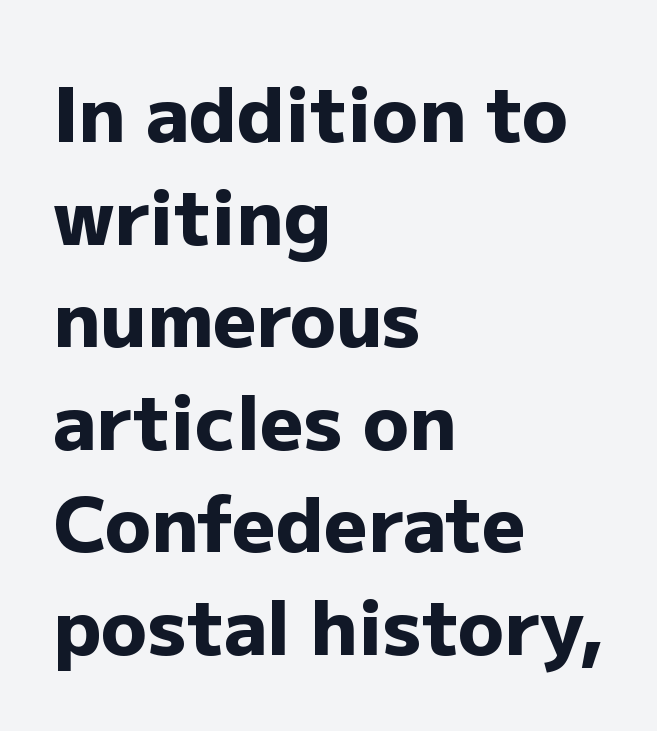
The image shows 76 px heavy sans-serif type, upright; set left-aligned, normal line spacing (1.35x), normal letter spacing, not underlined; low stroke contrast and a medium x-height.
